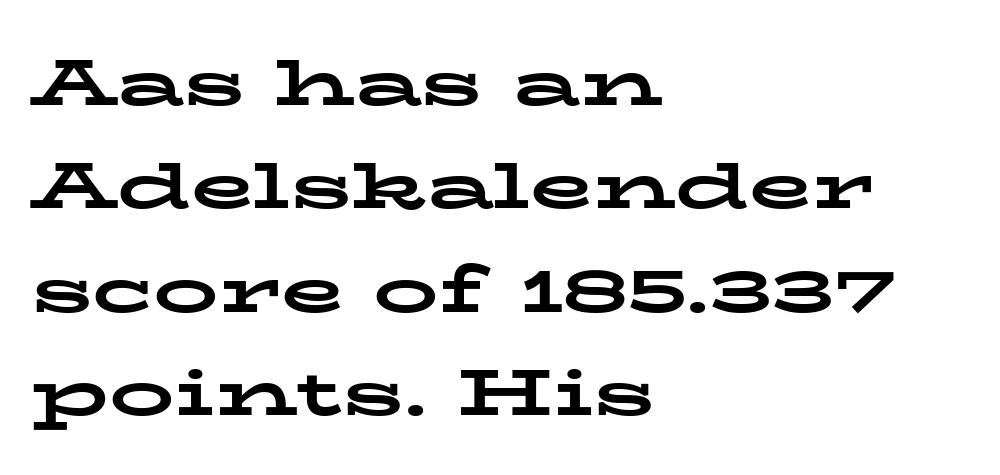
Q: Is the text bold? A: Yes.
Q: Is the text italic (slanted)? A: No, it is upright.
Q: Is the typeface a serif or a sans-serif typeface? A: Serif.
Q: Is the text underlined? A: No.
Q: How is the paragraph aligned? A: Left-aligned.
Q: Is the spacing between letters normal or unusually wide? A: Normal.
Q: Is the spacing between lines tight, normal or loose? A: Normal.
Q: Width (condensed, normal, or wide)? A: Wide.
Q: Stroke contrast? A: Low.
Q: x-height? A: Medium.
Q: Monospaced? A: No.
